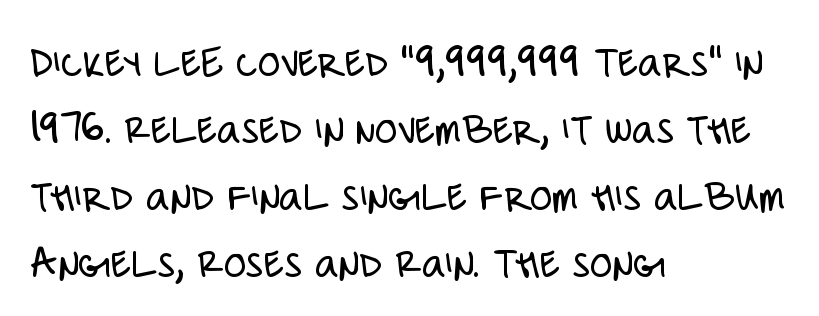
The line texture is even and compact thanks to regular tracking. The lettering stays uniformly vertical, giving the passage a roman look. The rag falls on the right side of this text block. Summary of vertical rhythm: regular, with standard interline spacing. Decoration check: the copy has no underline. Is the stroke heavy? The answer is a plain regular-or-lighter.
